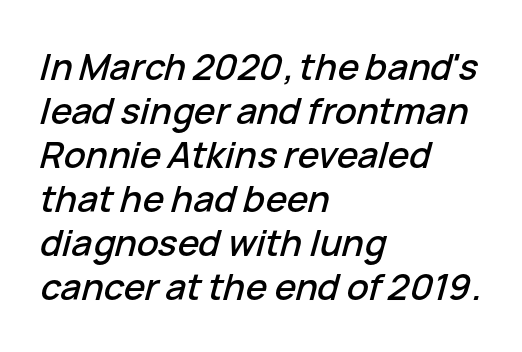
{"italic": "yes", "lean": "right", "slant_degrees": 15, "width": "normal", "stroke_contrast": "low", "x_height": "medium", "monospaced": "no", "underline": "no", "align": "left", "line_spacing_ratio": 1.22, "letter_spacing": "normal", "letter_spacing_em": 0.0, "glyph_px": 36}
